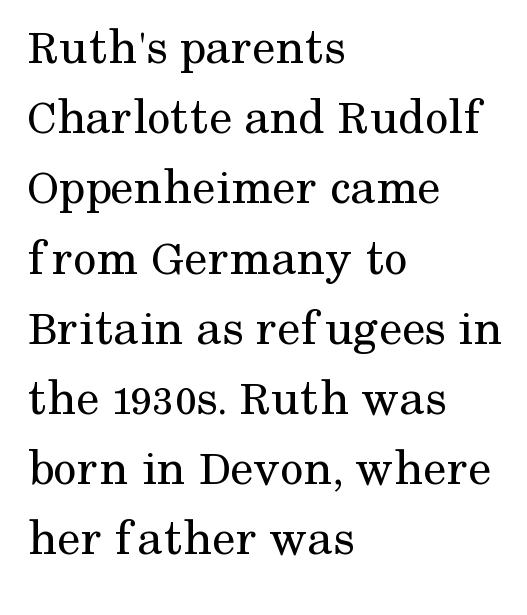
Q: Is the text bold? A: No.
Q: Is the text italic (slanted)? A: No, it is upright.
Q: Is the typeface a serif or a sans-serif typeface? A: Serif.
Q: Is the text underlined? A: No.
Q: How is the paragraph aligned? A: Left-aligned.
Q: Is the spacing between letters normal or unusually wide? A: Normal.
Q: Is the spacing between lines tight, normal or loose? A: Normal.
Q: Width (condensed, normal, or wide)? A: Normal.
Q: Stroke contrast? A: Medium.
Q: x-height? A: Medium.
Q: Monospaced? A: No.
